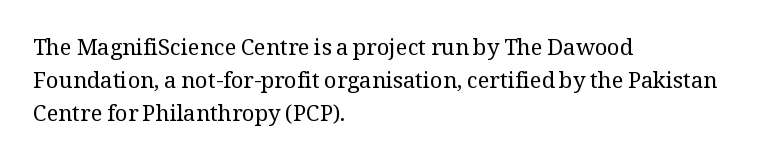
Q: Is the text bold? A: No.
Q: Is the text italic (slanted)? A: No, it is upright.
Q: Is the text underlined? A: No.
Q: How is the paragraph aligned? A: Left-aligned.
Q: Is the spacing between letters normal or unusually wide? A: Normal.
Q: Is the spacing between lines tight, normal or loose? A: Normal.
